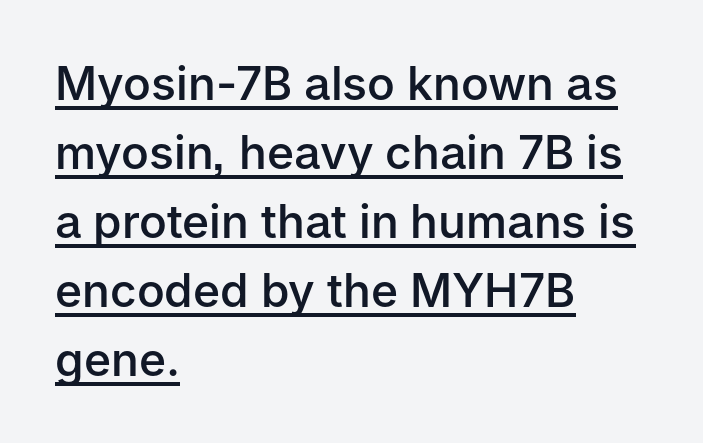
The gaps between neighbouring characters are ordinary and unremarkable. No italicization has been applied; the sample stays upright. These words are printed semibold, heavier than regular yet not bold. Is this a fixed-width face? No — the glyphs have proportional, varying widths. Line starts are locked; line ends wander. Note: no serifs on the glyphs.
